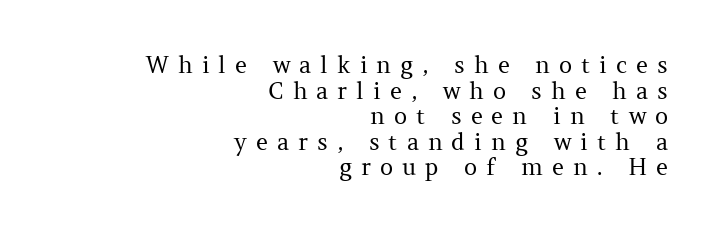
{"italic": "no", "bold": "no", "underline": "no", "align": "right", "line_spacing": "tight", "line_spacing_ratio": 1.11, "letter_spacing": "wide", "letter_spacing_em": 0.39, "glyph_px": 23}
